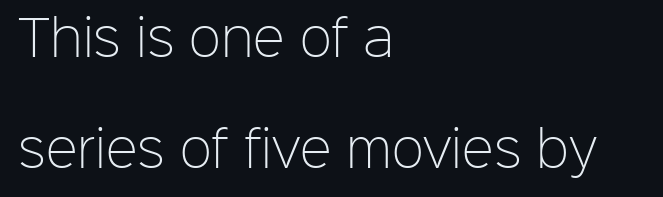
The image shows 48 px light sans-serif type, upright; set left-aligned, loose line spacing (2.32x), normal letter spacing, not underlined; low stroke contrast and a medium x-height.
